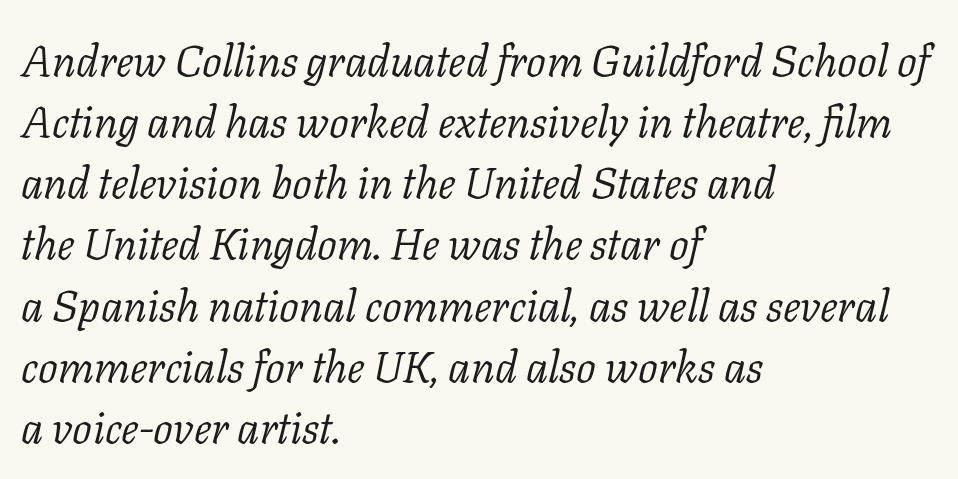
The image shows 44 px light serif type, italic (leaning right); set left-aligned, normal line spacing (1.39x), normal letter spacing, not underlined; low stroke contrast and a medium x-height.
